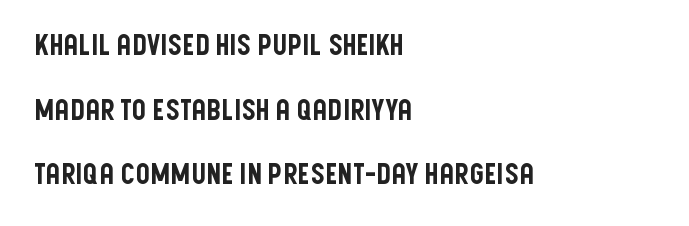
Q: Is the text italic (slanted)? A: No, it is upright.
Q: Is the typeface a serif or a sans-serif typeface? A: Sans-serif.
Q: Is the text underlined? A: No.
Q: How is the paragraph aligned? A: Left-aligned.
Q: Is the spacing between letters normal or unusually wide? A: Normal.
Q: Is the spacing between lines tight, normal or loose? A: Loose.
Q: Width (condensed, normal, or wide)? A: Condensed.
Q: Stroke contrast? A: Low.
Q: x-height? A: Large.
Q: Monospaced? A: No.
